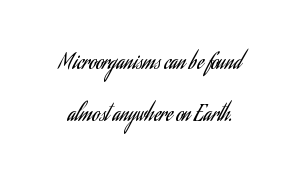
{"bold": "no", "underline": "no", "line_spacing": "loose", "line_spacing_ratio": 2.47, "letter_spacing": "normal", "letter_spacing_em": 0.0, "glyph_px": 21}
